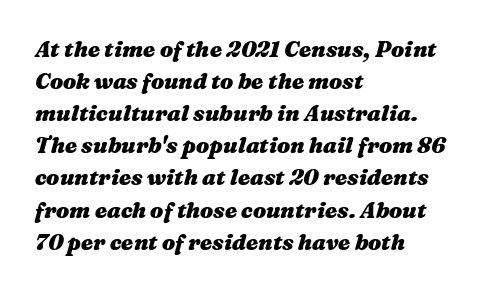
Q: Is the text bold? A: Yes.
Q: Is the text italic (slanted)? A: Yes, it leans right by about 16 degrees.
Q: Is the text underlined? A: No.
Q: How is the paragraph aligned? A: Left-aligned.
Q: Is the spacing between letters normal or unusually wide? A: Normal.
Q: Is the spacing between lines tight, normal or loose? A: Normal.
